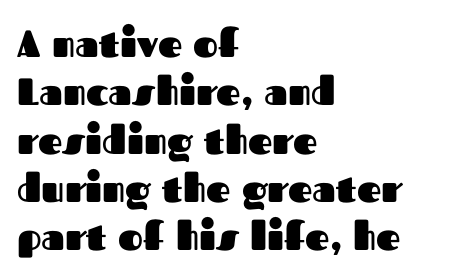
{"serif": "no", "italic": "no", "bold": "yes", "weight": "heavy", "width": "normal", "stroke_contrast": "medium", "x_height": "medium", "monospaced": "no", "underline": "no", "align": "left", "line_spacing": "normal", "line_spacing_ratio": 1.27, "letter_spacing": "normal", "letter_spacing_em": 0.0, "glyph_px": 38}
